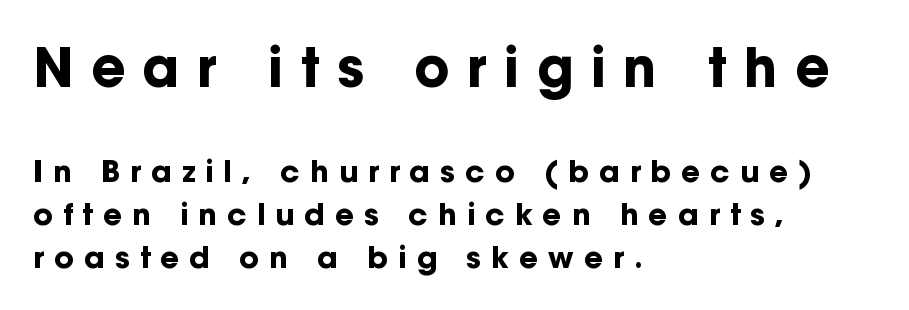
Check the space under the baseline: it is left empty. This sample uses an upright cut, with every glyph sitting square on the baseline. These lines sit exactly where default settings would place them. Is this a fixed-width face? No — the glyphs have proportional, varying widths. Plenty of ink on the page — the face is bold.
